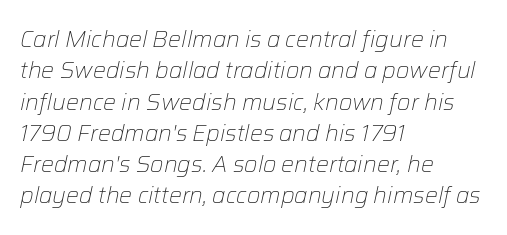
Q: Is the text bold? A: No.
Q: Is the text italic (slanted)? A: Yes, it leans right by about 12 degrees.
Q: Is the text underlined? A: No.
Q: How is the paragraph aligned? A: Left-aligned.
Q: Is the spacing between letters normal or unusually wide? A: Normal.
Q: Is the spacing between lines tight, normal or loose? A: Normal.
